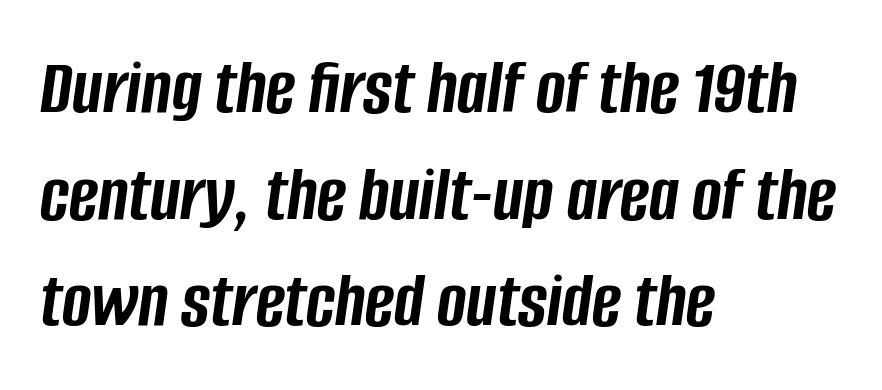
Q: Is the text bold? A: Yes.
Q: Is the text italic (slanted)? A: Yes, it leans right by about 8 degrees.
Q: Is the text underlined? A: No.
Q: How is the paragraph aligned? A: Left-aligned.
Q: Is the spacing between letters normal or unusually wide? A: Normal.
Q: Is the spacing between lines tight, normal or loose? A: Normal.
Q: Width (condensed, normal, or wide)? A: Condensed.
Q: Stroke contrast? A: Low.
Q: x-height? A: Large.
Q: Monospaced? A: No.
